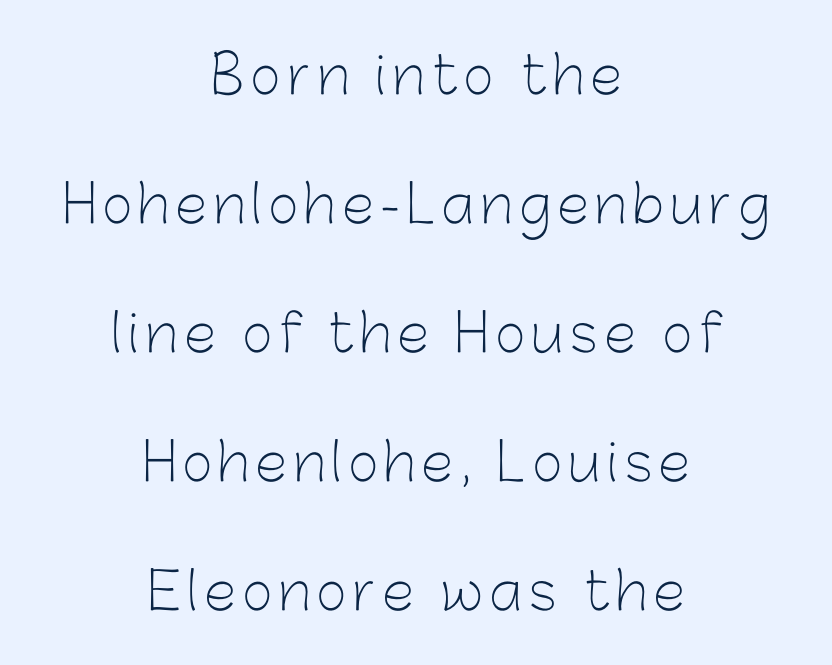
Q: Is the text bold? A: No.
Q: Is the text italic (slanted)? A: No, it is upright.
Q: Is the typeface a serif or a sans-serif typeface? A: Sans-serif.
Q: Is the text underlined? A: No.
Q: How is the paragraph aligned? A: Centered.
Q: Is the spacing between lines tight, normal or loose? A: Loose.
Q: Width (condensed, normal, or wide)? A: Normal.
Q: Stroke contrast? A: Low.
Q: x-height? A: Medium.
Q: Monospaced? A: No.
